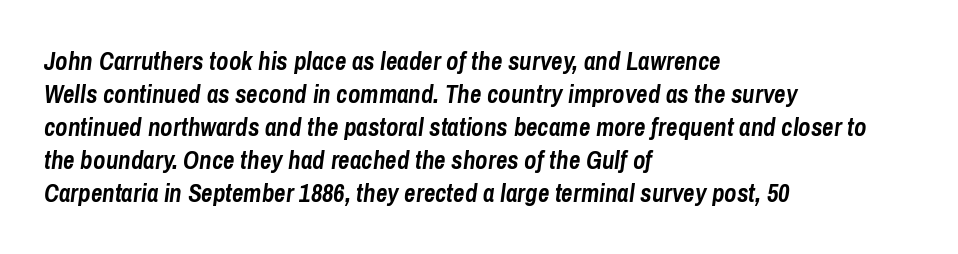
The image shows 25 px bold type, italic (leaning right); set left-aligned, normal line spacing (1.32x), normal letter spacing, not underlined.
